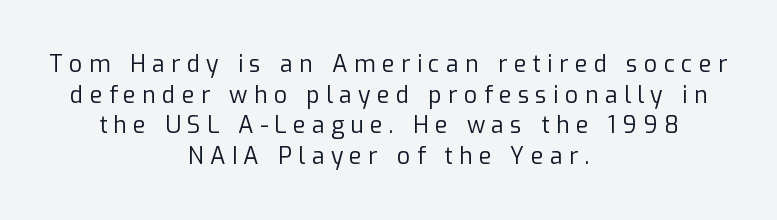
The image shows 23 px text type, upright; set centered, normal line spacing (1.33x), unusually wide letter spacing (+0.28 em), not underlined.
